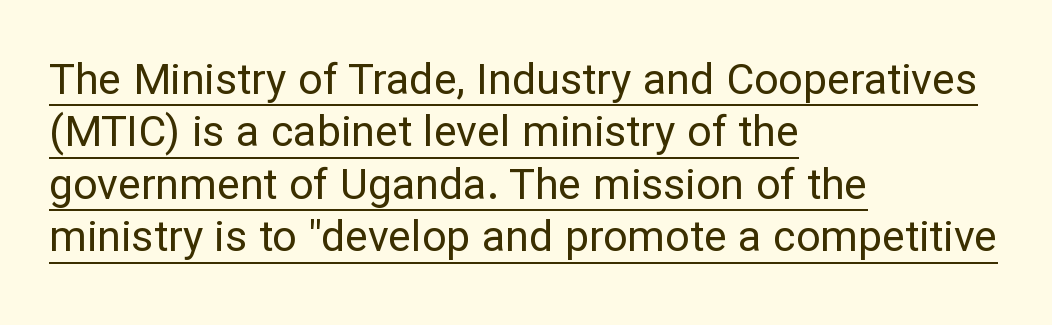
The image shows 43 px regular-weight sans-serif type, upright; set left-aligned, line spacing 1.22x, normal letter spacing, underlined; low stroke contrast and a medium x-height.
